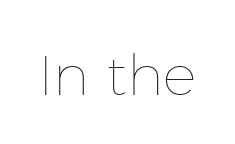
Q: Is the text bold? A: No.
Q: Is the text italic (slanted)? A: No, it is upright.
Q: Is the text underlined? A: No.
Q: Is the spacing between letters normal or unusually wide? A: Normal.
Q: Width (condensed, normal, or wide)? A: Normal.
Q: Stroke contrast? A: Low.
Q: x-height? A: Medium.
Q: Monospaced? A: No.
